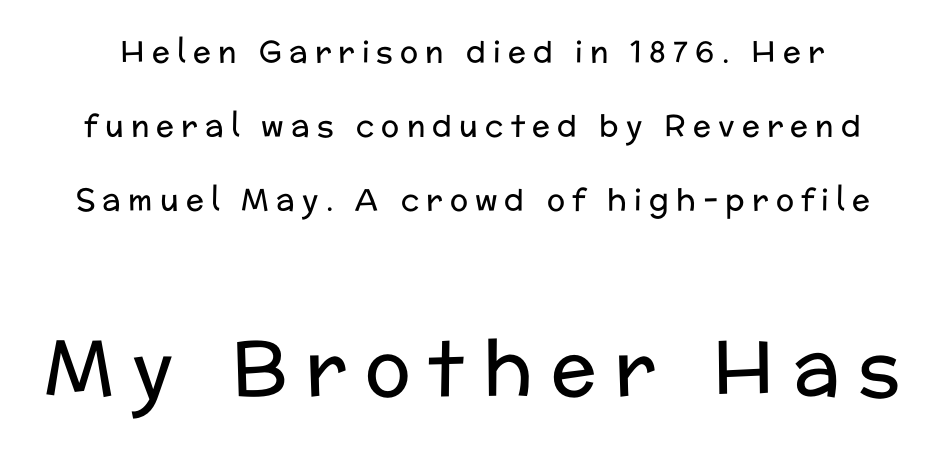
{"serif": "no", "italic": "no", "bold": "no", "weight": "regular", "width": "normal", "stroke_contrast": "low", "x_height": "medium", "monospaced": "no", "underline": "no", "line_spacing": "loose", "line_spacing_ratio": 2.46, "letter_spacing": "wide", "letter_spacing_em": 0.24, "larger_block": "second", "size_ratio": 2.53, "glyph_px": 76}
